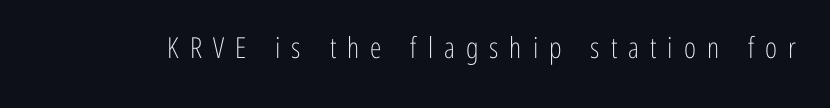
{"serif": "no", "italic": "no", "bold": "no", "weight": "light", "width": "condensed", "stroke_contrast": "low", "x_height": "medium", "monospaced": "no", "underline": "no", "letter_spacing": "wide", "letter_spacing_em": 0.38, "glyph_px": 29}
